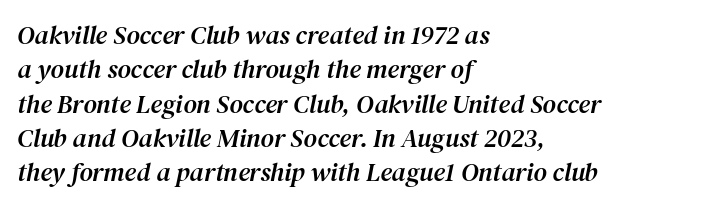
The font's italic variant was chosen for this text. Vertical spacing — default. Inter-character spacing is left at the font's built-in metrics. No word sits above an underline. The text block is weighted toward the left margin, trailing off unevenly rightward.
